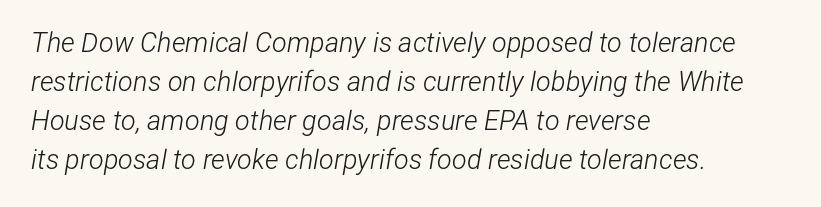
The image shows 27 px text type, italic (leaning right); set left-aligned, normal line spacing (1.44x), normal letter spacing, not underlined.
